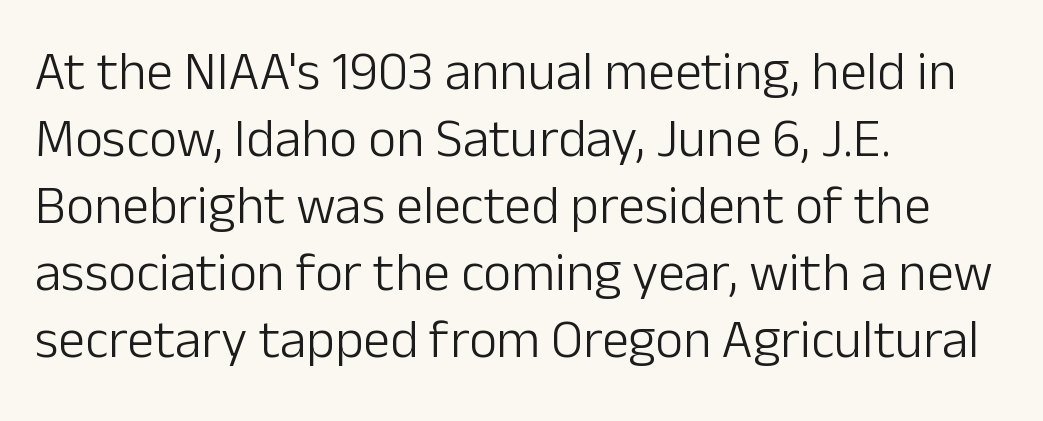
{"serif": "no", "italic": "no", "bold": "no", "weight": "light", "width": "normal", "stroke_contrast": "low", "x_height": "medium", "monospaced": "no", "underline": "no", "align": "left", "line_spacing_ratio": 1.24, "letter_spacing": "normal", "letter_spacing_em": 0.0, "glyph_px": 54}
